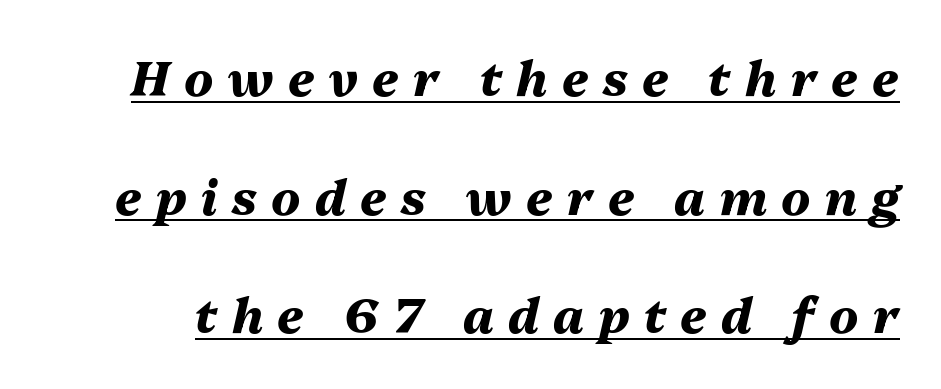
Is the letter spacing exaggerated? Yes — the characters are pushed far apart. What's the leading like? Stretched, with rows far apart. Look at the stroke-to-counter ratio: heavy, a bold. Looks like regular typesetting: each glyph gets only the width it needs. Students, observe the line beneath the letters — that is underlining.
